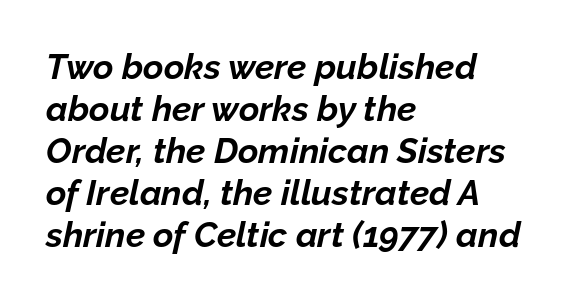
Q: Is the text bold? A: Yes.
Q: Is the text italic (slanted)? A: Yes, it leans right by about 12 degrees.
Q: Is the text underlined? A: No.
Q: How is the paragraph aligned? A: Left-aligned.
Q: Is the spacing between letters normal or unusually wide? A: Normal.
Q: Width (condensed, normal, or wide)? A: Normal.
Q: Stroke contrast? A: Low.
Q: x-height? A: Medium.
Q: Monospaced? A: No.
